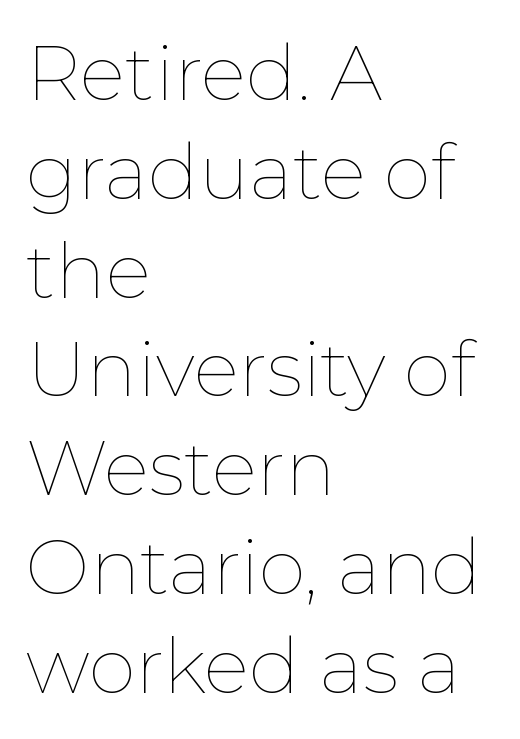
{"italic": "no", "bold": "no", "weight": "thin", "width": "normal", "stroke_contrast": "low", "x_height": "medium", "monospaced": "no", "underline": "no", "align": "left", "line_spacing": "normal", "line_spacing_ratio": 1.3, "letter_spacing": "normal", "letter_spacing_em": 0.0, "glyph_px": 76}
